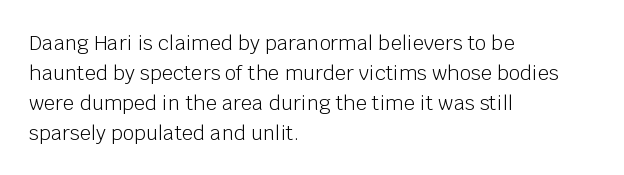
{"italic": "no", "bold": "no", "underline": "no", "align": "left", "line_spacing": "normal", "line_spacing_ratio": 1.5, "letter_spacing": "normal", "letter_spacing_em": 0.0, "glyph_px": 20}
